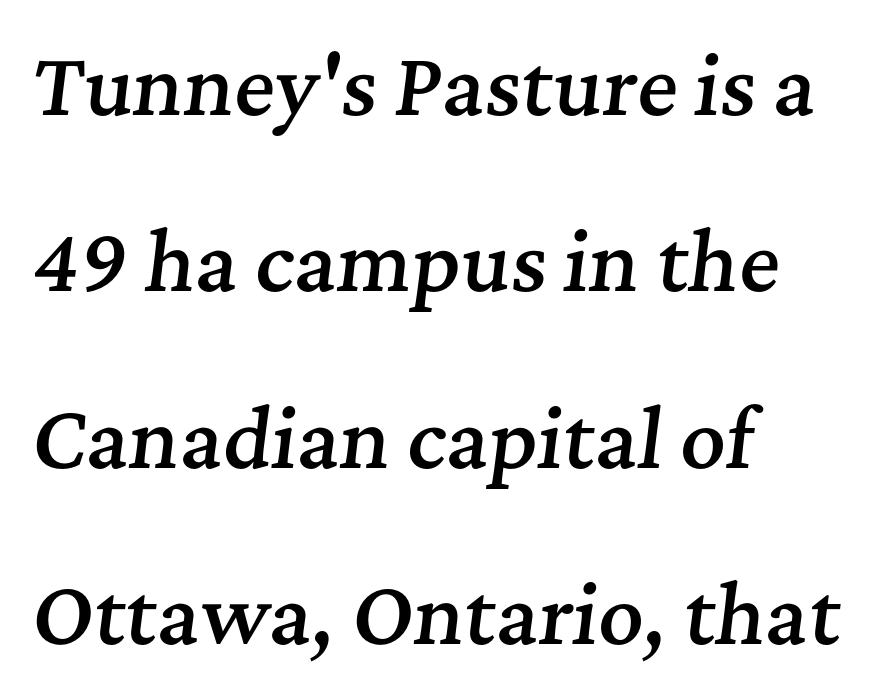
{"serif": "yes", "italic": "yes", "lean": "right", "slant_degrees": 7, "bold": "semi", "weight": "semibold", "width": "normal", "stroke_contrast": "medium", "x_height": "medium", "monospaced": "no", "underline": "no", "align": "left", "line_spacing": "loose", "line_spacing_ratio": 2.26, "letter_spacing": "normal", "letter_spacing_em": 0.0, "glyph_px": 78}
